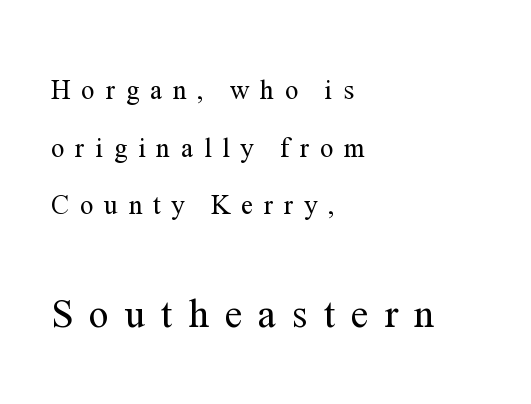
Q: Is the text bold? A: No.
Q: Is the text italic (slanted)? A: No, it is upright.
Q: Is the typeface a serif or a sans-serif typeface? A: Serif.
Q: Is the text underlined? A: No.
Q: How is the paragraph aligned? A: Left-aligned.
Q: Is the spacing between letters normal or unusually wide? A: Unusually wide.
Q: Is the spacing between lines tight, normal or loose? A: Loose.
Q: Which block of text is set in a larger size, the first (top) or the second (bottom)? A: The second (bottom) one.
Q: Width (condensed, normal, or wide)? A: Normal.
Q: Stroke contrast? A: Medium.
Q: x-height? A: Medium.
Q: Monospaced? A: No.
